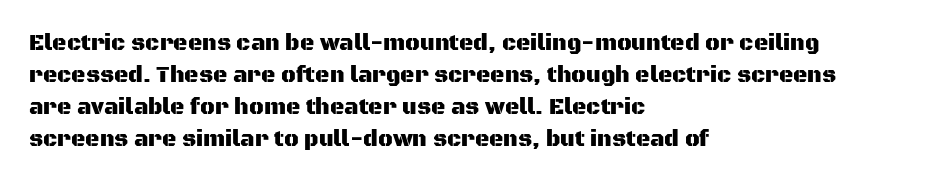
The image shows 22 px text type, upright; set left-aligned, normal line spacing (1.46x), normal letter spacing, not underlined.
